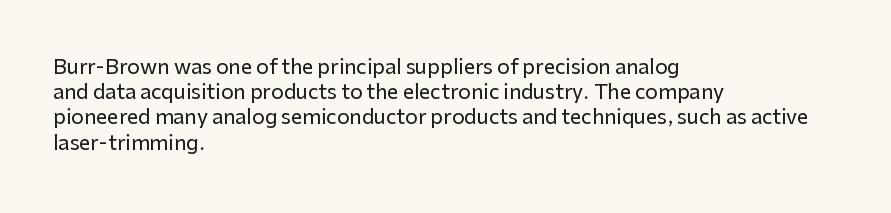
These lines keep a tight, regular rhythm from letter to letter. Successive baselines arrive at the customary interval. Unmarked baselines from the first word to the last. Casual observation: everything's shoved over to the left. This sample uses an upright cut, with every glyph sitting square on the baseline.
